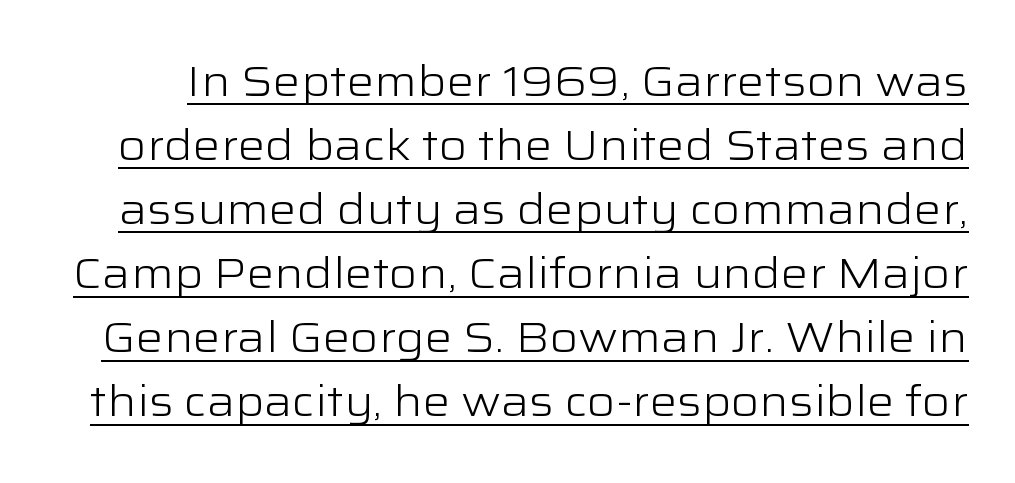
{"serif": "no", "italic": "no", "bold": "no", "weight": "light", "width": "wide", "stroke_contrast": "low", "x_height": "medium", "monospaced": "no", "underline": "yes", "line_spacing": "normal", "line_spacing_ratio": 1.49, "letter_spacing": "normal", "letter_spacing_em": 0.0, "glyph_px": 43}
